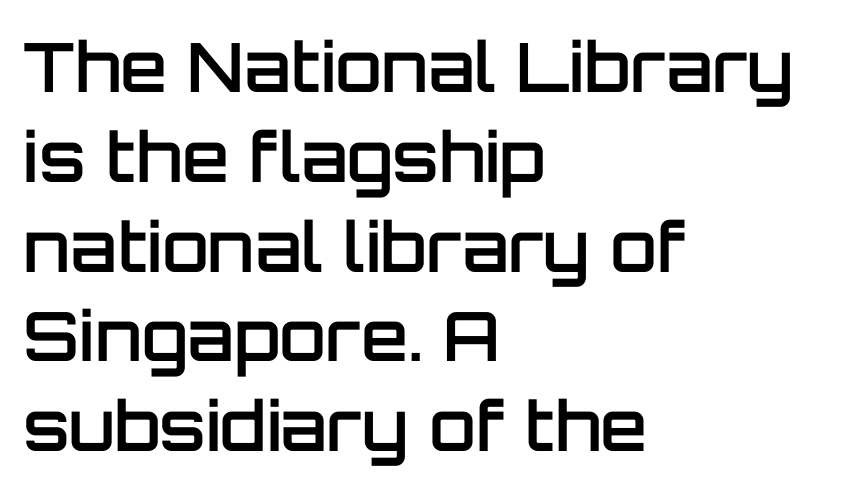
Q: Is the text bold? A: Semi-bold.
Q: Is the text italic (slanted)? A: No, it is upright.
Q: Is the typeface a serif or a sans-serif typeface? A: Sans-serif.
Q: Is the text underlined? A: No.
Q: How is the paragraph aligned? A: Left-aligned.
Q: Is the spacing between letters normal or unusually wide? A: Normal.
Q: Is the spacing between lines tight, normal or loose? A: Normal.
Q: Width (condensed, normal, or wide)? A: Normal.
Q: Stroke contrast? A: Low.
Q: x-height? A: Large.
Q: Monospaced? A: No.
